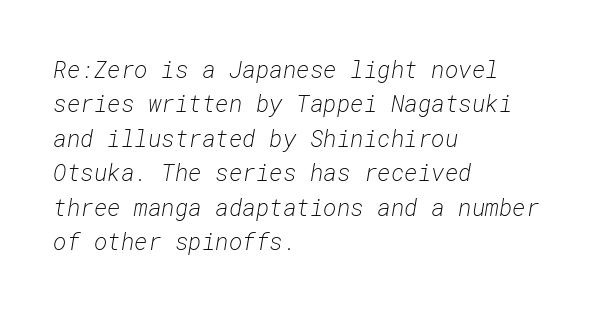
The rendering keeps characters at their native spacing. The block of text has a typical density, with ordinary space between rows. The face used here has a pronounced slope to its letters. The typesetting does not lean heavy: it is not bold. Each row of text sits above clean, open space. Line starts are locked; line ends wander.
